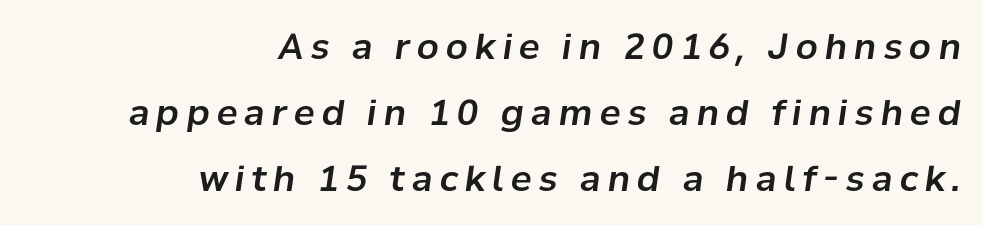
{"italic": "yes", "lean": "right", "slant_degrees": 8, "width": "normal", "stroke_contrast": "low", "x_height": "medium", "monospaced": "no", "underline": "no", "align": "right", "line_spacing_ratio": 1.89, "letter_spacing": "wide", "letter_spacing_em": 0.2, "glyph_px": 35}
